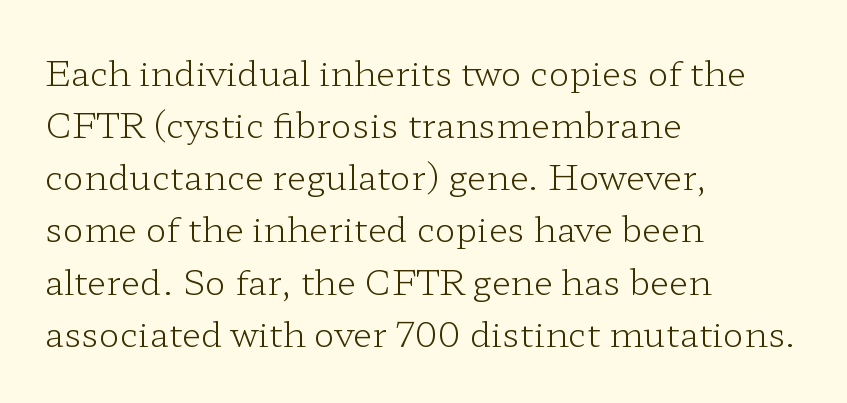
A light-to-regular cut is what we see here. In terms of leading, this rendering sits right in the middle. Observe the ordinary spacing: letters are neighbours, not strangers. These lines were composed using upright roman letters. This sample has the flowing, uneven cadence of proportional lettering. Reading down the block, your eye returns to a fixed left position each line.
